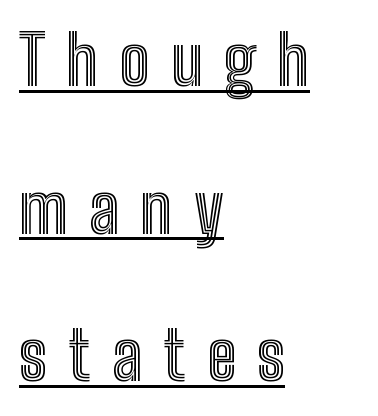
The image shows 68 px condensed type, upright; set left-aligned, loose line spacing (2.17x), unusually wide letter spacing (+0.31 em), underlined; a medium x-height.
